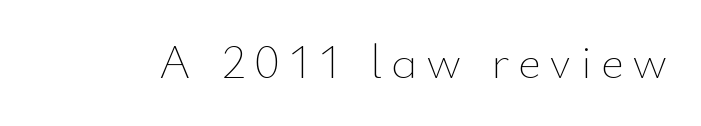
The image shows 49 px thin type, upright; set not underlined; low stroke contrast and a small x-height.
